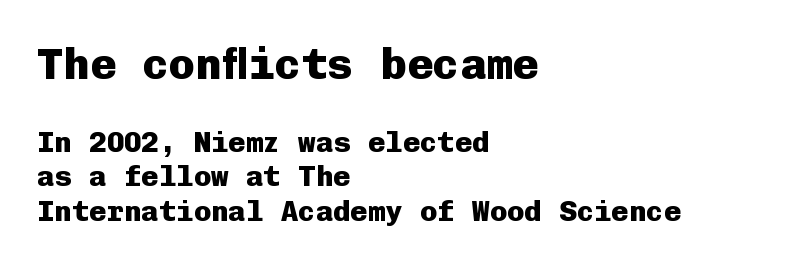
The image shows 44 px heavy sans-serif type, upright, monospaced; set left-aligned, line spacing 1.18x, normal letter spacing, not underlined; the first (top) block is 1.52x larger; low stroke contrast and a medium x-height.
